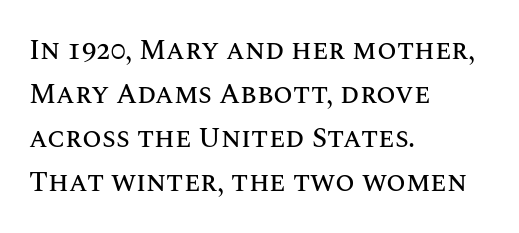
{"italic": "no", "width": "normal", "stroke_contrast": "medium", "x_height": "large", "monospaced": "no", "underline": "no", "align": "left", "line_spacing": "normal", "line_spacing_ratio": 1.57, "letter_spacing": "normal", "letter_spacing_em": 0.0, "glyph_px": 28}
